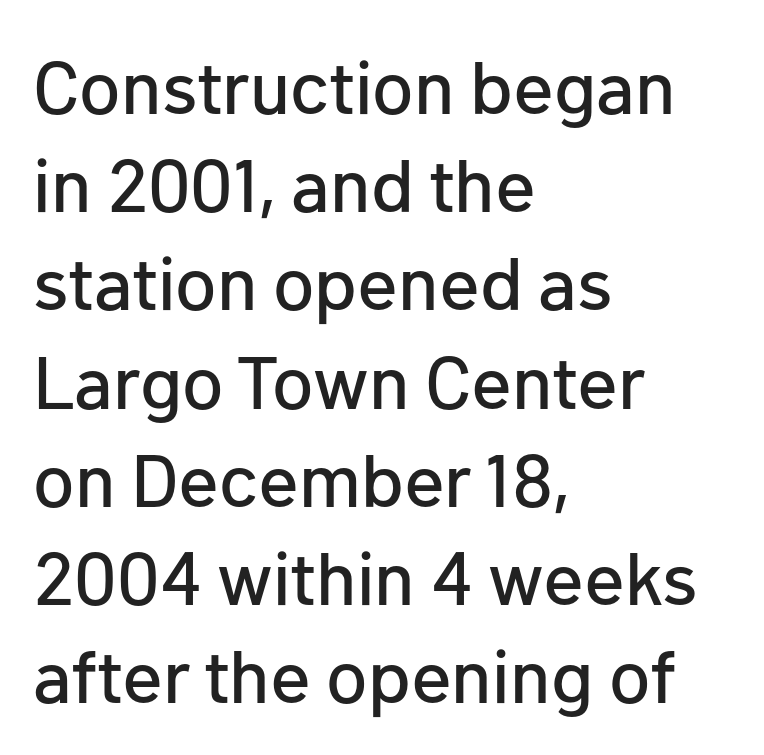
{"serif": "no", "italic": "no", "width": "normal", "stroke_contrast": "low", "x_height": "medium", "monospaced": "no", "underline": "no", "align": "left", "line_spacing": "normal", "line_spacing_ratio": 1.31, "letter_spacing": "normal", "letter_spacing_em": 0.0, "glyph_px": 75}
